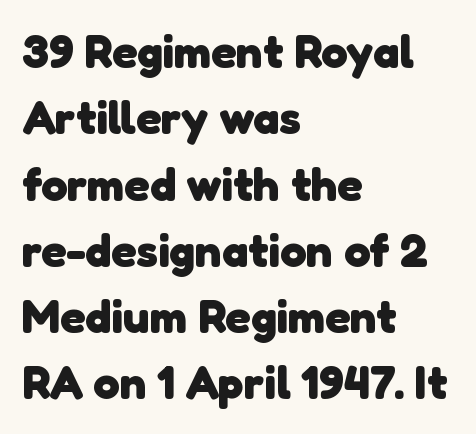
{"serif": "no", "bold": "yes", "weight": "heavy", "width": "normal", "stroke_contrast": "low", "x_height": "medium", "monospaced": "no", "underline": "no", "align": "left", "line_spacing": "normal", "line_spacing_ratio": 1.41, "letter_spacing": "normal", "letter_spacing_em": 0.0, "glyph_px": 47}
